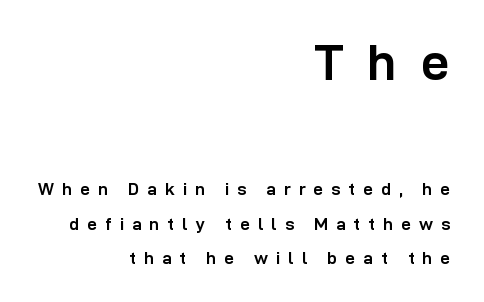
This layout puts the oversized block above and the modest block below. The typography opts for an upright posture over an oblique one. This sample uses a sans-serif face. These lines have a slow, spaced-out rhythm from letter to letter.
